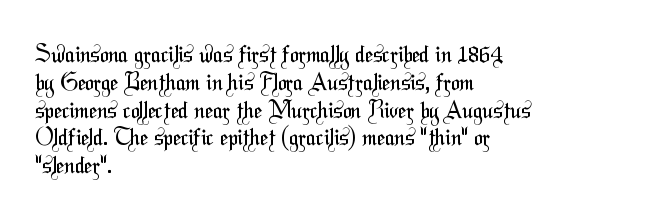
{"bold": "no", "underline": "no", "align": "left", "line_spacing_ratio": 1.21, "letter_spacing": "normal", "letter_spacing_em": 0.0, "glyph_px": 23}
